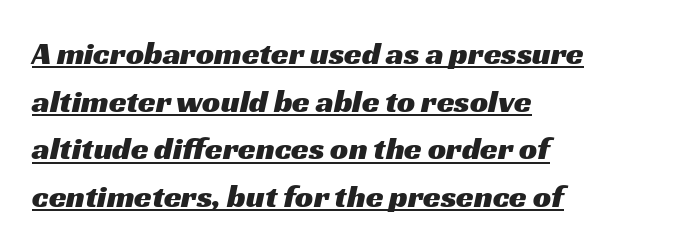
The rows are spaced the way most documents space them. Think of a printed novel: that variable character pitch is what you see here. Teacher's note: observe the even left margin — that is flush-left alignment. The glyphs in this specimen are sans serif.
